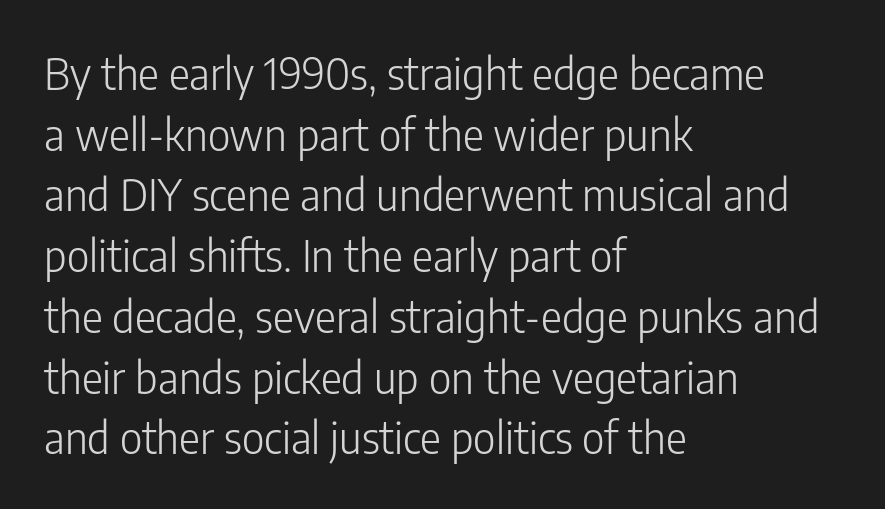
Q: Is the text bold? A: No.
Q: Is the text italic (slanted)? A: No, it is upright.
Q: Is the typeface a serif or a sans-serif typeface? A: Sans-serif.
Q: Is the text underlined? A: No.
Q: How is the paragraph aligned? A: Left-aligned.
Q: Is the spacing between letters normal or unusually wide? A: Normal.
Q: Is the spacing between lines tight, normal or loose? A: Normal.
Q: Width (condensed, normal, or wide)? A: Condensed.
Q: Stroke contrast? A: Low.
Q: x-height? A: Medium.
Q: Monospaced? A: No.
